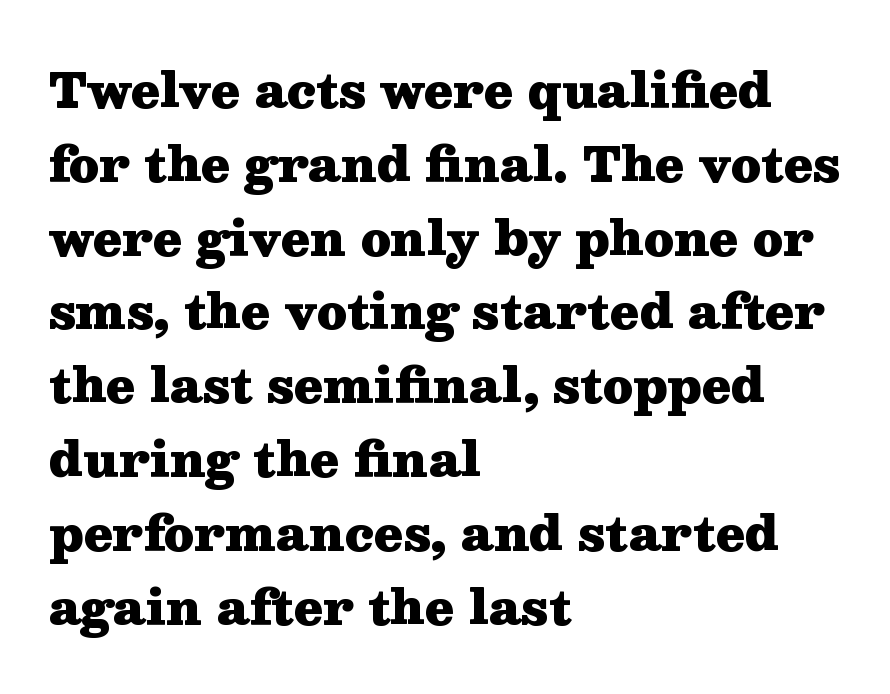
The image shows 47 px heavy, wide serif type, upright; set left-aligned, normal line spacing (1.57x), normal letter spacing, not underlined; medium stroke contrast and a medium x-height.
